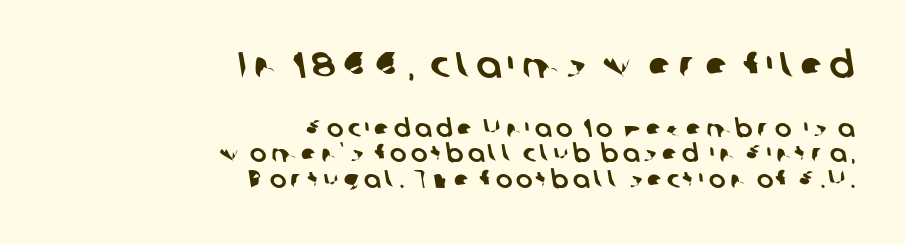
The image shows 37 px sans-serif type; set right-aligned, tight line spacing (1.03x), not underlined; the first (top) block is 1.48x larger; low stroke contrast and a medium x-height.
